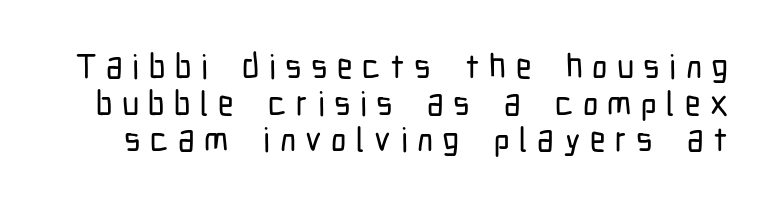
{"serif": "no", "italic": "no", "width": "condensed", "stroke_contrast": "low", "x_height": "medium", "monospaced": "no", "underline": "no", "line_spacing": "tight", "line_spacing_ratio": 1.08, "letter_spacing": "wide", "letter_spacing_em": 0.28, "glyph_px": 34}
